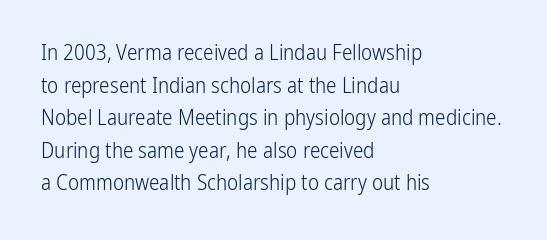
The image shows 21 px text type, upright; set left-aligned, normal line spacing (1.55x), normal letter spacing, not underlined.
